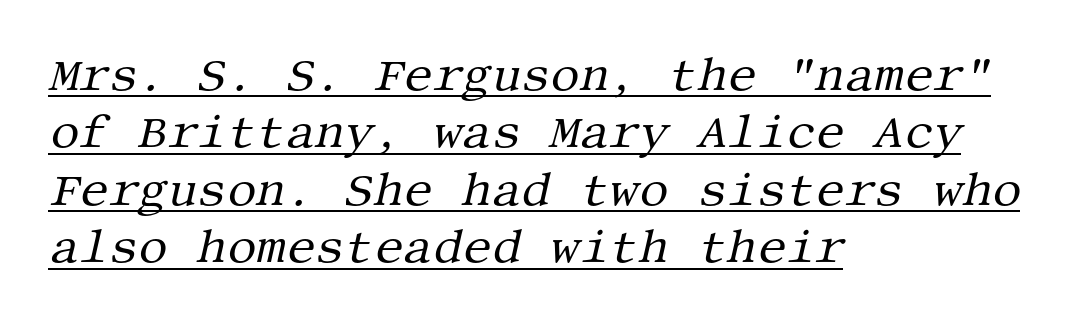
The weight would be labelled regular, book, light, or lighter still. The rendering uses a moderate line-height, typical for paragraphs. Is the type slanted? Yes — the strokes lean at a clear angle. Is there an underline? Yes — a line sits under the letters. One-word summary of the alignment: left. Nobody touched the tracking dial on this one.
